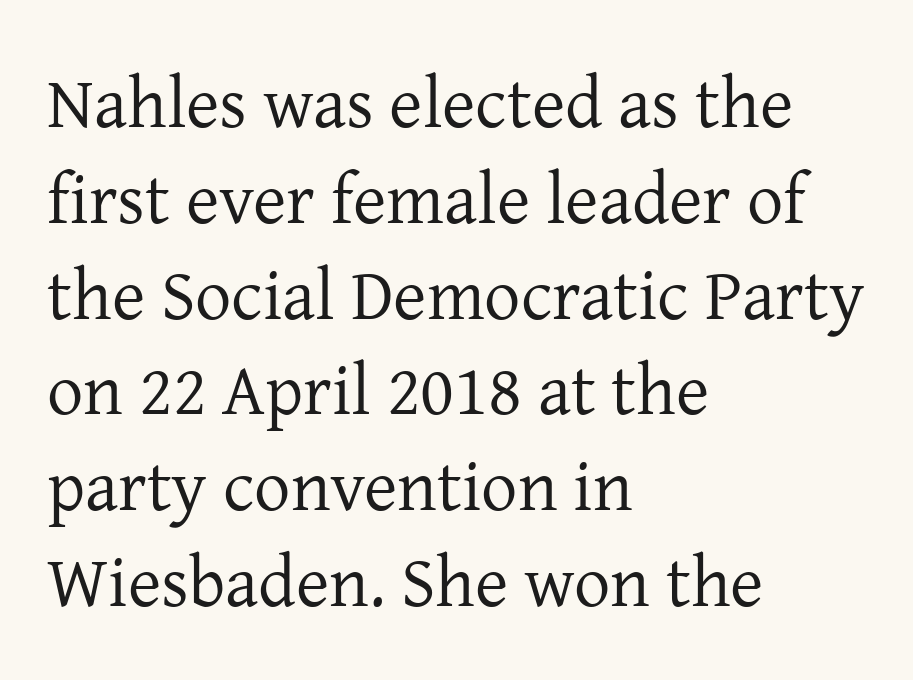
{"serif": "yes", "italic": "no", "bold": "no", "weight": "regular", "width": "normal", "stroke_contrast": "low", "x_height": "medium", "monospaced": "no", "underline": "no", "align": "left", "line_spacing": "normal", "line_spacing_ratio": 1.33, "letter_spacing": "normal", "letter_spacing_em": 0.0, "glyph_px": 72}
